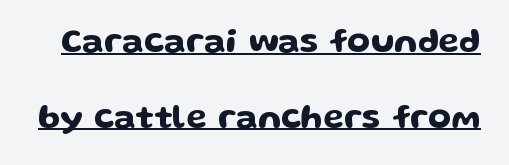
{"serif": "no", "italic": "no", "width": "wide", "stroke_contrast": "low", "x_height": "medium", "monospaced": "no", "underline": "yes", "line_spacing": "loose", "line_spacing_ratio": 2.23, "letter_spacing": "normal", "letter_spacing_em": 0.0, "glyph_px": 34}
